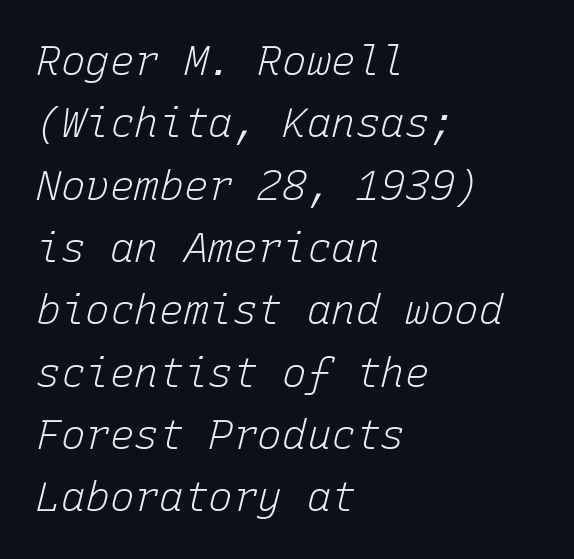
Q: Is the text bold? A: No.
Q: Is the text italic (slanted)? A: Yes, it leans right by about 15 degrees.
Q: Is the text underlined? A: No.
Q: How is the paragraph aligned? A: Left-aligned.
Q: Is the spacing between letters normal or unusually wide? A: Normal.
Q: Is the spacing between lines tight, normal or loose? A: Normal.
Q: Width (condensed, normal, or wide)? A: Normal.
Q: Stroke contrast? A: Low.
Q: x-height? A: Medium.
Q: Monospaced? A: Yes.
